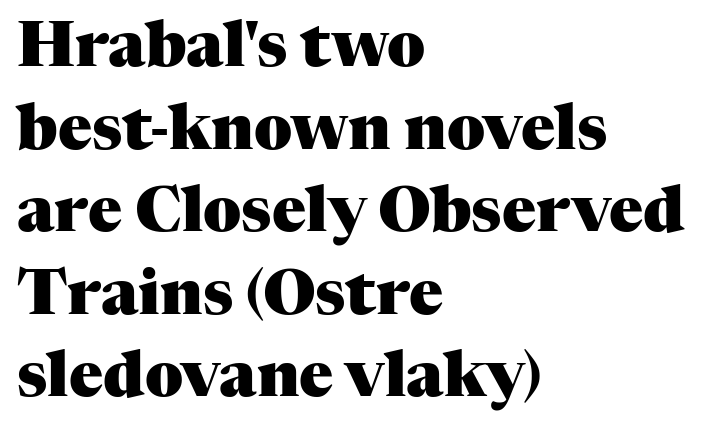
These lines stack with their left ends in a neat column. You can tell from the footed stems that serif type was used. Is this a fixed-width face? No — the glyphs have proportional, varying widths. A roman cut, with each character standing at attention. These lines sit exactly where default settings would place them. Has an underline been added? It has not.
